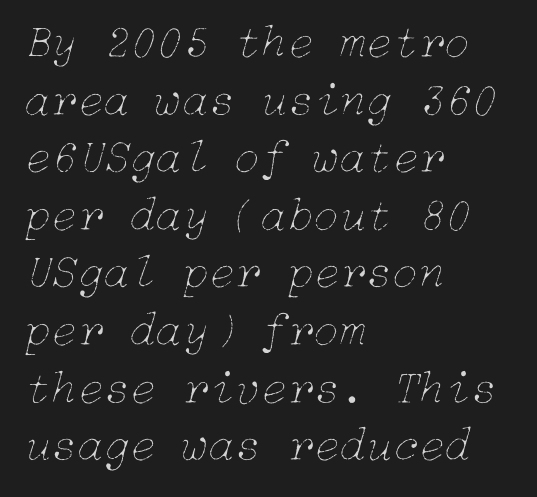
The font is comparable to plain body text, perhaps lighter. The specimen omits any rule beneath the text block's lines. Tracking value appears to be zero — textbook default spacing. The text carries the slant typical of an italic or oblique font. The paragraph has a hard left edge and a soft right edge.
